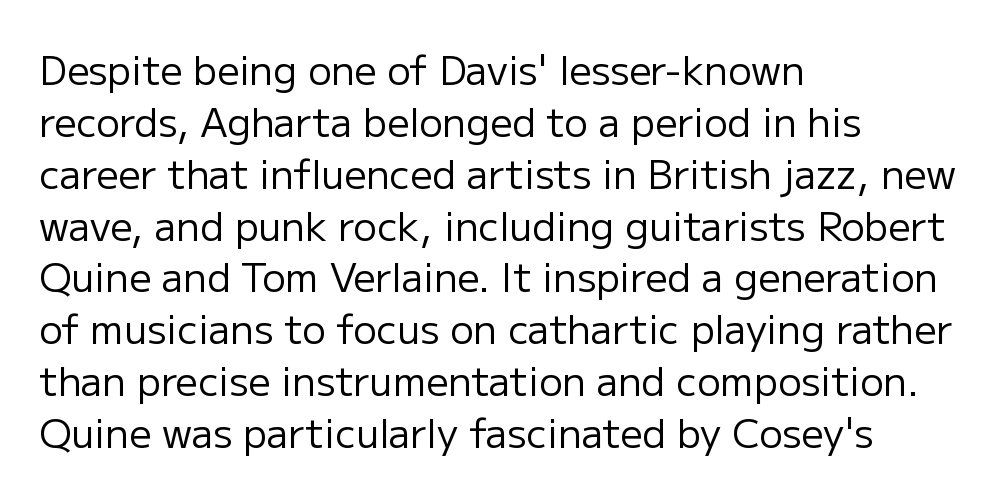
The image shows 39 px regular-weight sans-serif type, upright; set left-aligned, normal line spacing (1.33x), normal letter spacing, not underlined; low stroke contrast and a medium x-height.
